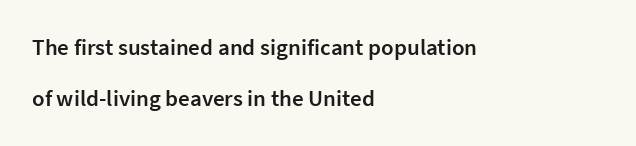
All the whitespace from short lines collects on the right. Unmarked baselines from the first word to the last. The horizontal fit of the characters is conventional and even. This sample uses an upright cut, with every glyph sitting square on the baseline.
